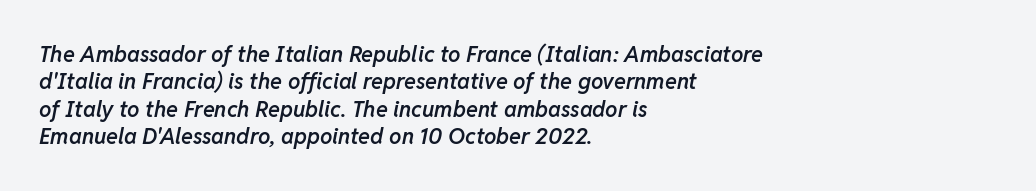
The rendering applies a slant to the glyphs. Underline: absent. Heft: intermediate — a semibold. Honestly, the row spacing looks completely unremarkable. The horizontal fit of the characters is conventional and even.
